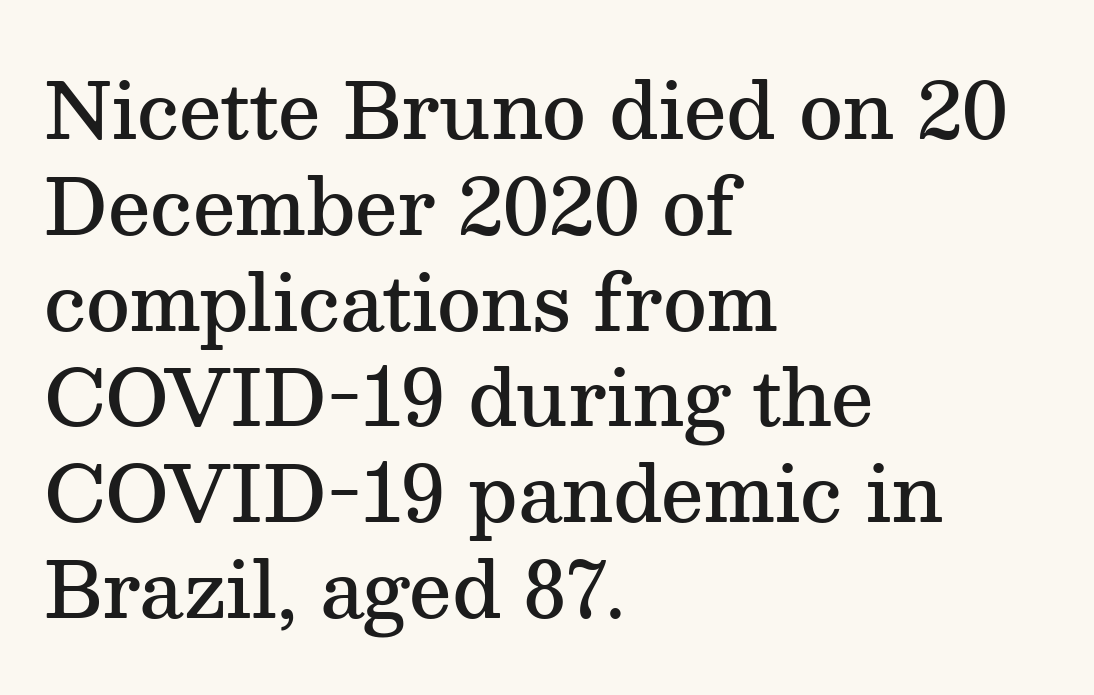
{"serif": "yes", "italic": "no", "bold": "semi", "weight": "semibold", "width": "normal", "stroke_contrast": "medium", "x_height": "medium", "monospaced": "no", "underline": "no", "align": "left", "line_spacing": "normal", "line_spacing_ratio": 1.26, "letter_spacing": "normal", "letter_spacing_em": 0.0, "glyph_px": 76}
